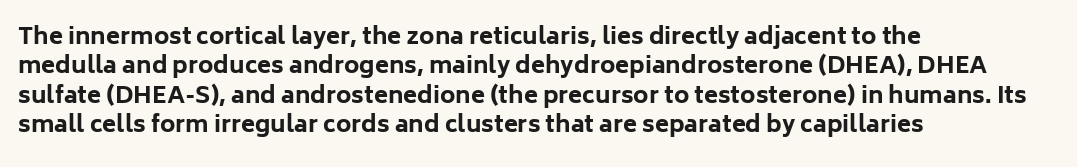
{"italic": "no", "bold": "yes", "underline": "no", "align": "left", "line_spacing": "normal", "line_spacing_ratio": 1.28, "letter_spacing": "normal", "letter_spacing_em": 0.0, "glyph_px": 23}
